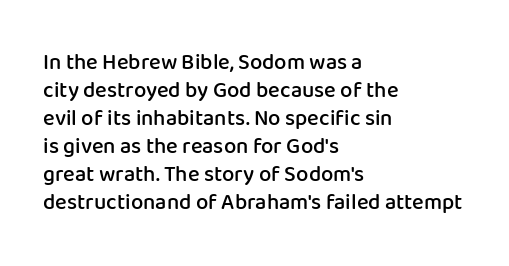
{"italic": "no", "bold": "semi", "underline": "no", "align": "left", "line_spacing": "normal", "line_spacing_ratio": 1.27, "letter_spacing": "normal", "letter_spacing_em": 0.0, "glyph_px": 22}
